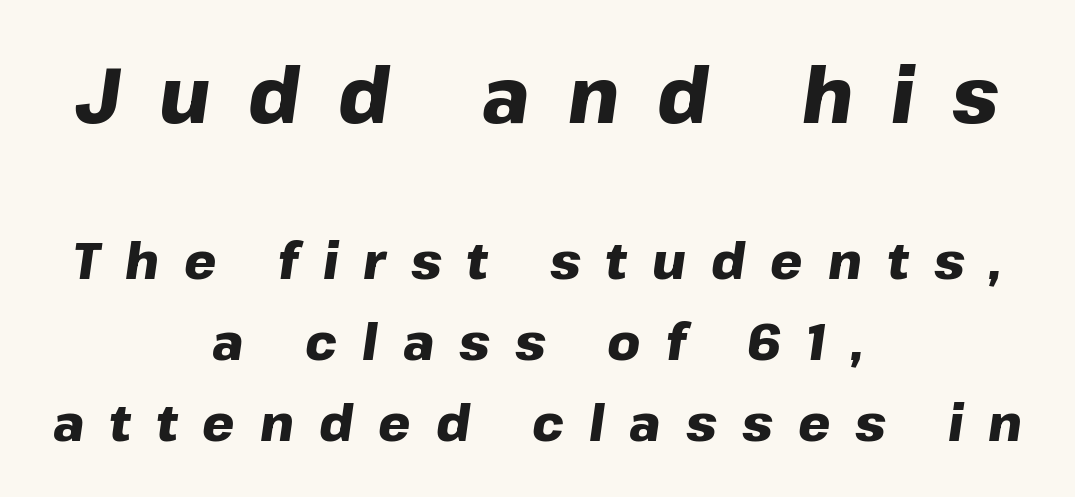
Does the leading feel generous? No, just average. Each word looks stretched out because of the extra space between its letters. The string is rendered with underlining switched off. Does the weight exceed regular? Yes, all the way to bold. You could not count columns in this text — the font is proportionally spaced. The rag falls on both sides of this text block equally.
